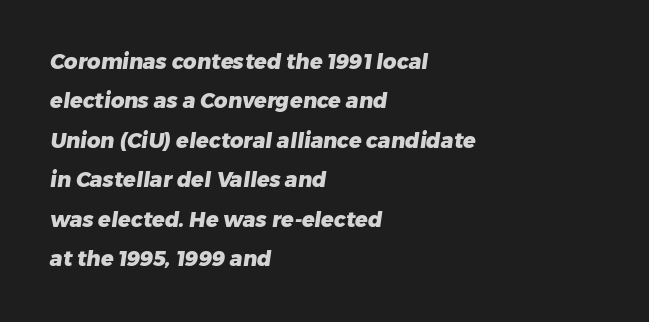
{"bold": "yes", "underline": "no", "align": "left", "line_spacing_ratio": 1.88, "letter_spacing": "normal", "letter_spacing_em": 0.0, "glyph_px": 21}
